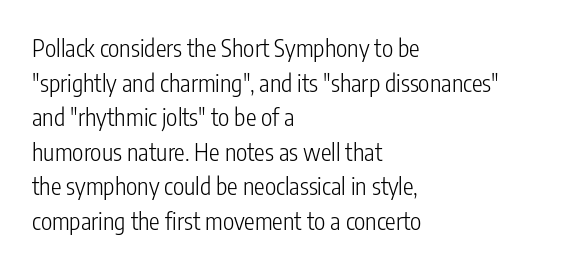
Q: Is the text bold? A: No.
Q: Is the text italic (slanted)? A: No, it is upright.
Q: Is the text underlined? A: No.
Q: How is the paragraph aligned? A: Left-aligned.
Q: Is the spacing between letters normal or unusually wide? A: Normal.
Q: Is the spacing between lines tight, normal or loose? A: Normal.
